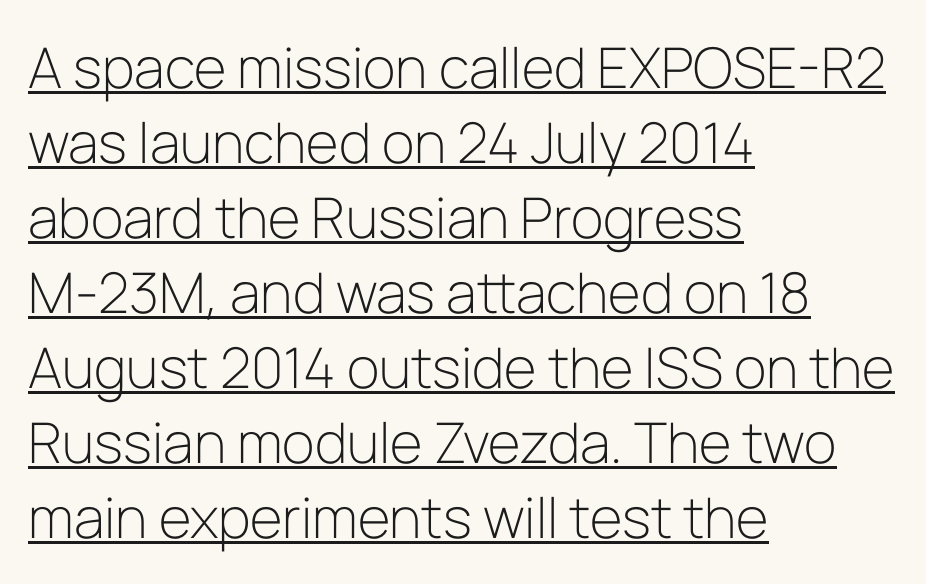
Q: Is the text bold? A: No.
Q: Is the text italic (slanted)? A: No, it is upright.
Q: Is the typeface a serif or a sans-serif typeface? A: Sans-serif.
Q: Is the text underlined? A: Yes.
Q: How is the paragraph aligned? A: Left-aligned.
Q: Is the spacing between letters normal or unusually wide? A: Normal.
Q: Is the spacing between lines tight, normal or loose? A: Normal.
Q: Width (condensed, normal, or wide)? A: Normal.
Q: Stroke contrast? A: Low.
Q: x-height? A: Medium.
Q: Monospaced? A: No.
